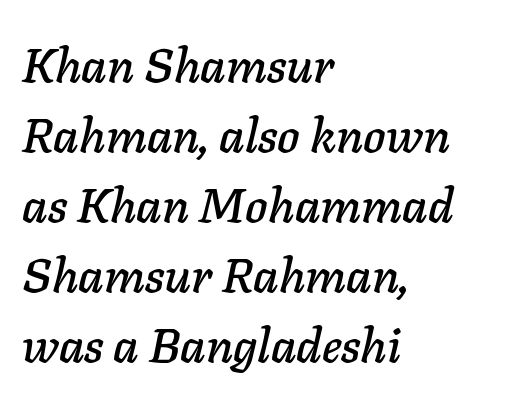
{"italic": "yes", "lean": "right", "slant_degrees": 11, "width": "normal", "stroke_contrast": "low", "x_height": "medium", "monospaced": "no", "underline": "no", "align": "left", "line_spacing": "normal", "line_spacing_ratio": 1.46, "letter_spacing": "normal", "letter_spacing_em": 0.0, "glyph_px": 48}
